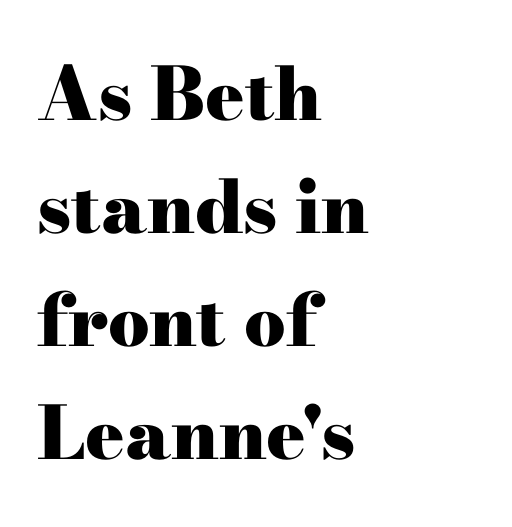
The image shows 73 px heavy, wide serif type, upright; set left-aligned, normal line spacing (1.55x), normal letter spacing, not underlined; high stroke contrast and a small x-height.
